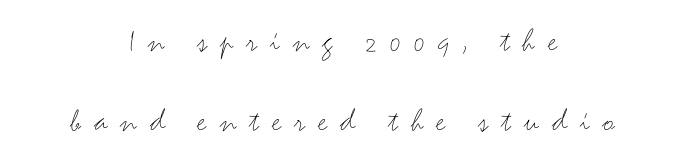
{"serif": "no", "bold": "no", "weight": "light", "width": "wide", "stroke_contrast": "medium", "x_height": "small", "monospaced": "no", "underline": "no", "align": "center", "line_spacing": "loose", "line_spacing_ratio": 2.42, "letter_spacing": "wide", "letter_spacing_em": 0.39, "glyph_px": 33}
